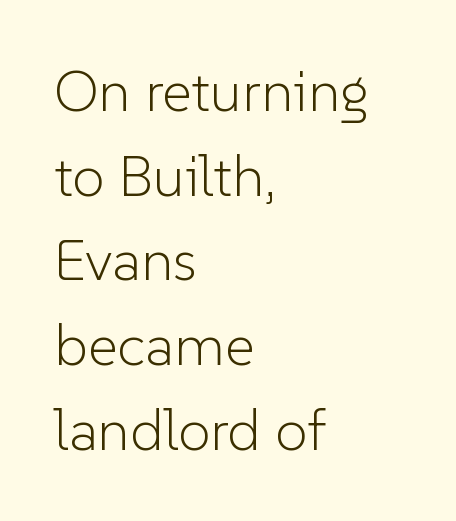
These lines stack with their left ends in a neat column. The line texture is even and compact thanks to regular tracking. You can tell from the bare stems that sans-serif type was used. The vertical gap from one line to the next is medium.
